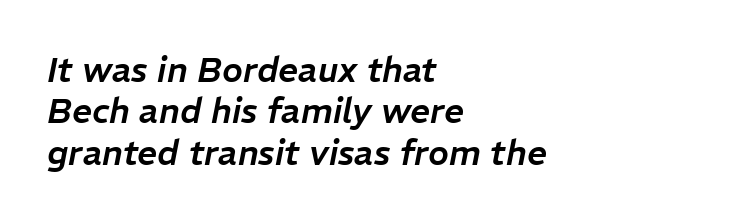
The image shows 35 px text type, italic (leaning right); set left-aligned, line spacing 1.18x, normal letter spacing, not underlined; low stroke contrast and a medium x-height.
